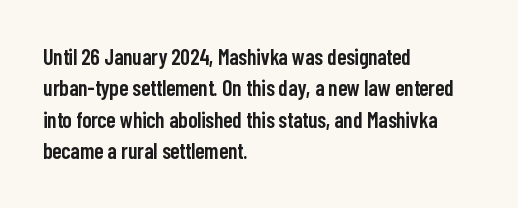
{"italic": "no", "bold": "semi", "underline": "no", "align": "left", "line_spacing": "normal", "line_spacing_ratio": 1.43, "letter_spacing": "normal", "letter_spacing_em": 0.0, "glyph_px": 22}
